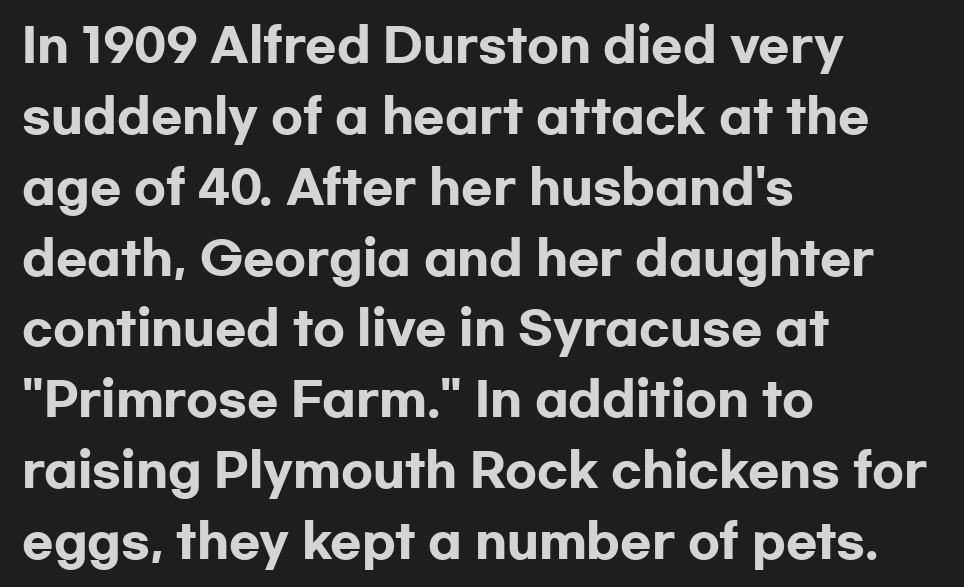
{"serif": "no", "italic": "no", "bold": "yes", "weight": "heavy", "width": "wide", "stroke_contrast": "low", "x_height": "medium", "monospaced": "no", "underline": "no", "align": "left", "line_spacing": "normal", "line_spacing_ratio": 1.54, "letter_spacing": "normal", "letter_spacing_em": 0.0, "glyph_px": 46}
